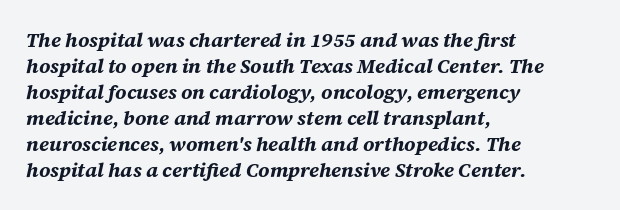
{"italic": "yes", "lean": "right", "slant_degrees": 12, "bold": "yes", "underline": "no", "align": "left", "line_spacing": "normal", "line_spacing_ratio": 1.3, "letter_spacing": "normal", "letter_spacing_em": 0.0, "glyph_px": 20}
